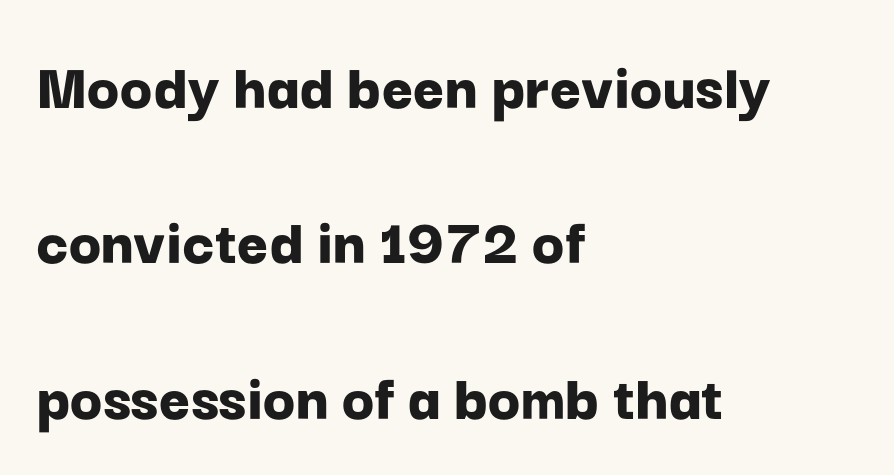
Heft: maximum for text — a bold. Layout note: lines flush left. The passage shown is not underscored anywhere. Rendered with straight, roman letterforms.
